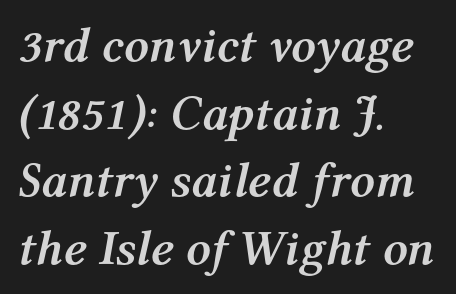
The image shows 49 px semibold type, italic (leaning right); set left-aligned, normal line spacing (1.38x), normal letter spacing, not underlined; medium stroke contrast and a medium x-height.
